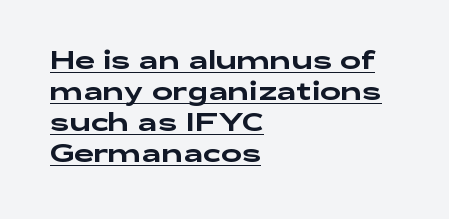
The image shows 25 px text type, upright; set left-aligned, line spacing 1.24x, normal letter spacing, underlined.
